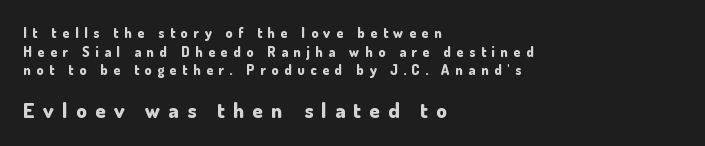
The words here are not underlined. The tracking reads as deliberately expanded to a designer's eye. Notice how descenders clear the ascenders below comfortably — that's standard leading. Here the second block reads like a headline and the first like body copy.
